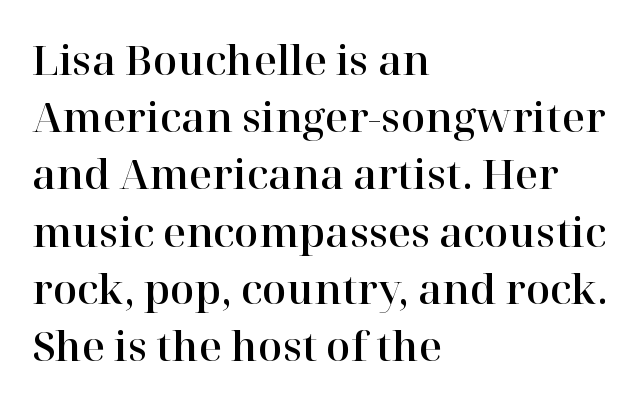
{"serif": "yes", "italic": "no", "width": "normal", "stroke_contrast": "high", "x_height": "medium", "monospaced": "no", "underline": "no", "align": "left", "line_spacing": "normal", "line_spacing_ratio": 1.43, "letter_spacing": "normal", "letter_spacing_em": 0.0, "glyph_px": 40}
